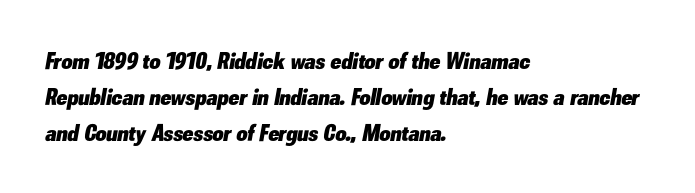
The image shows 24 px bold type, italic (leaning right); set left-aligned, normal line spacing (1.49x), normal letter spacing, not underlined.
